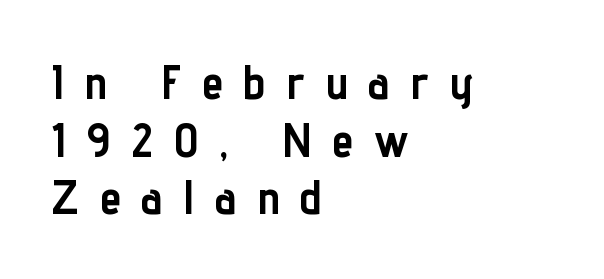
Q: Is the text bold? A: Yes.
Q: Is the text italic (slanted)? A: No, it is upright.
Q: Is the typeface a serif or a sans-serif typeface? A: Sans-serif.
Q: Is the text underlined? A: No.
Q: How is the paragraph aligned? A: Left-aligned.
Q: Is the spacing between letters normal or unusually wide? A: Unusually wide.
Q: Width (condensed, normal, or wide)? A: Condensed.
Q: Stroke contrast? A: Low.
Q: x-height? A: Medium.
Q: Monospaced? A: No.
